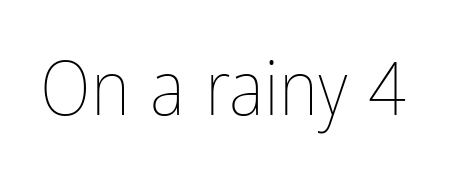
{"italic": "no", "bold": "no", "weight": "thin", "width": "condensed", "stroke_contrast": "low", "x_height": "medium", "monospaced": "no", "underline": "no", "letter_spacing": "normal", "letter_spacing_em": 0.0, "glyph_px": 76}
